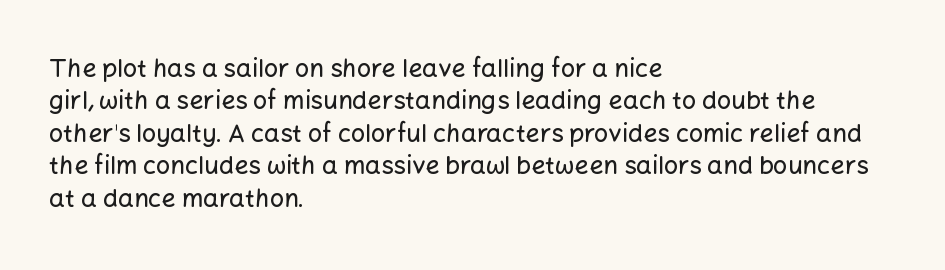
The image shows 25 px text type, upright; set left-aligned, normal line spacing (1.3x), normal letter spacing, not underlined.
